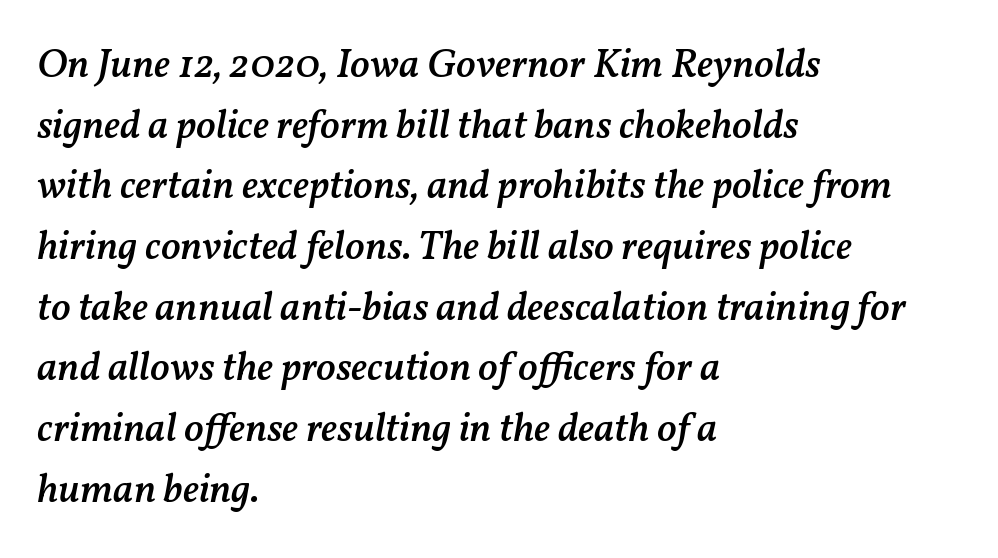
Q: Is the text bold? A: Semi-bold.
Q: Is the text italic (slanted)? A: Yes, it leans right by about 11 degrees.
Q: Is the text underlined? A: No.
Q: How is the paragraph aligned? A: Left-aligned.
Q: Is the spacing between letters normal or unusually wide? A: Normal.
Q: Is the spacing between lines tight, normal or loose? A: Normal.
Q: Width (condensed, normal, or wide)? A: Normal.
Q: Stroke contrast? A: Medium.
Q: x-height? A: Medium.
Q: Monospaced? A: No.
